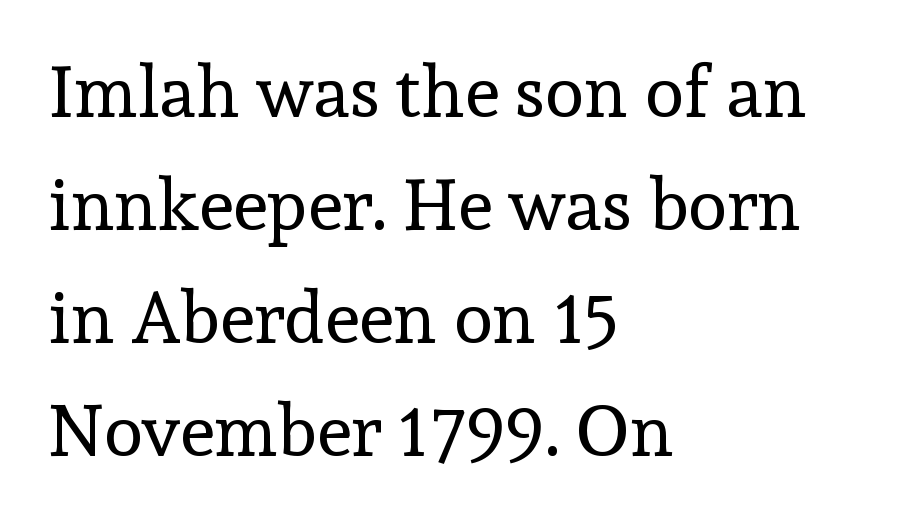
Standard letterfit; no display-style spreading of the glyphs. This sample uses an upright cut, with every glyph sitting square on the baseline. Nobody drew a line under any word here. The passage is arranged the way most books set body copy — flush left. The rendering shows small feet on the letterforms — a serif design. Character widths vary here, with narrow letters taking less room than wide ones.
